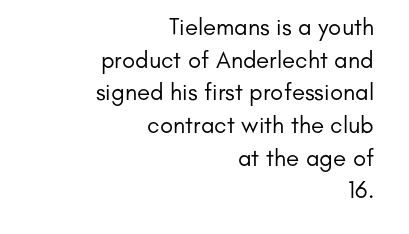
The image shows 24 px text type, upright; set right-aligned, normal line spacing (1.36x), normal letter spacing, not underlined.
